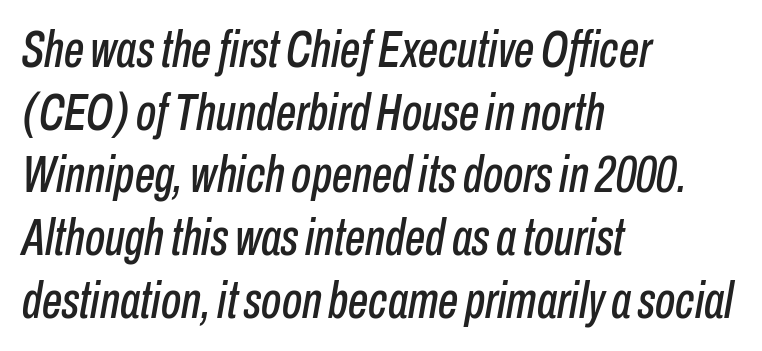
The image shows 51 px condensed type, italic (leaning right); set left-aligned, line spacing 1.23x, normal letter spacing, not underlined; low stroke contrast and a medium x-height.
